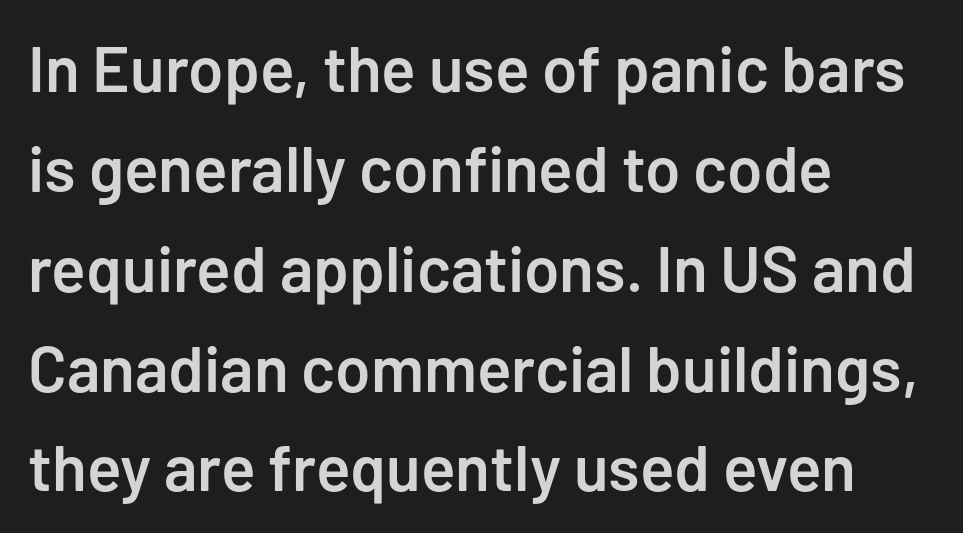
These lines are rendered in a variable-pitch font. You can tell from the bare stems that sans-serif type was used. Firm but not heavy-handed strokes: this text is semibold. Just letters on the line, the space beneath them empty. Reading down the column, the eye jumps a familiar distance to each next line. Look at the tracking — it's just the regular setting, nothing added.
